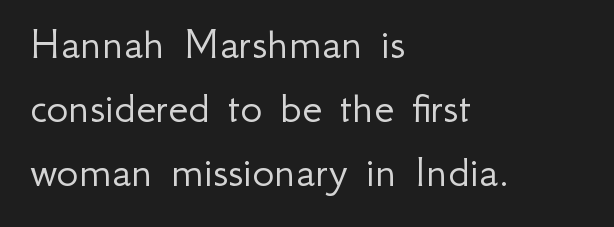
Q: Is the text bold? A: No.
Q: Is the text italic (slanted)? A: No, it is upright.
Q: Is the typeface a serif or a sans-serif typeface? A: Sans-serif.
Q: Is the text underlined? A: No.
Q: How is the paragraph aligned? A: Left-aligned.
Q: Is the spacing between letters normal or unusually wide? A: Normal.
Q: Is the spacing between lines tight, normal or loose? A: Normal.
Q: Width (condensed, normal, or wide)? A: Normal.
Q: Stroke contrast? A: Low.
Q: x-height? A: Small.
Q: Monospaced? A: No.
